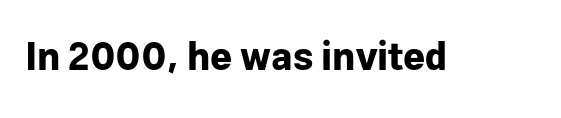
The image shows 38 px bold sans-serif type, upright; set normal letter spacing, not underlined; low stroke contrast and a medium x-height.
